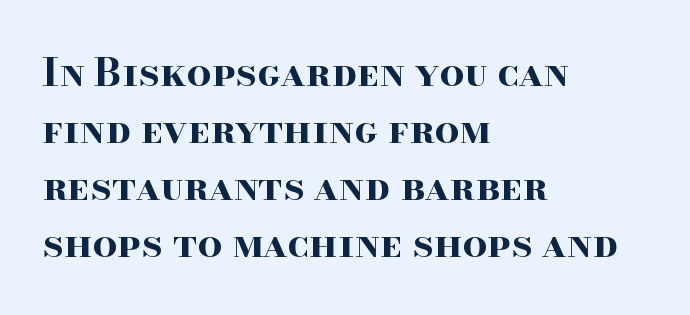
The designer left line spacing at the default. These lines are rendered in a variable-pitch font. Type style note: has serifs. Any mark beneath the type? The region is blank.
